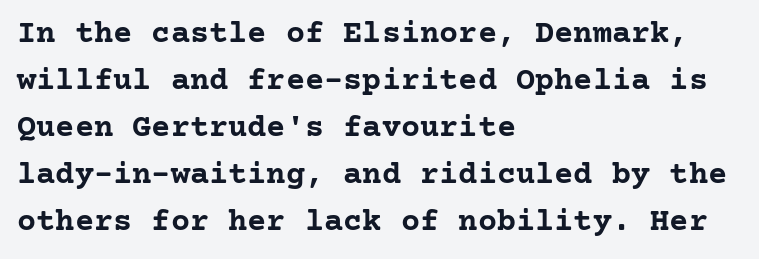
{"serif": "yes", "italic": "no", "bold": "yes", "weight": "semibold", "width": "normal", "stroke_contrast": "low", "x_height": "medium", "underline": "no", "align": "left", "line_spacing": "normal", "line_spacing_ratio": 1.47, "letter_spacing": "normal", "letter_spacing_em": 0.0, "glyph_px": 32}
